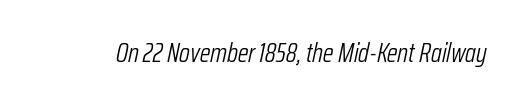
The image shows 27 px text type, italic (leaning right); set normal letter spacing, not underlined.
